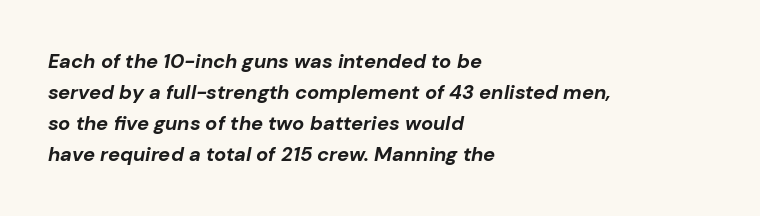
Every character sits at an angle, as italics do. Chunky letters — that's bold for sure. Only glyphs here, with clear space below each row. Look at the tracking — it's just the regular setting, nothing added. The typesetter chose a ragged-right arrangement here.
